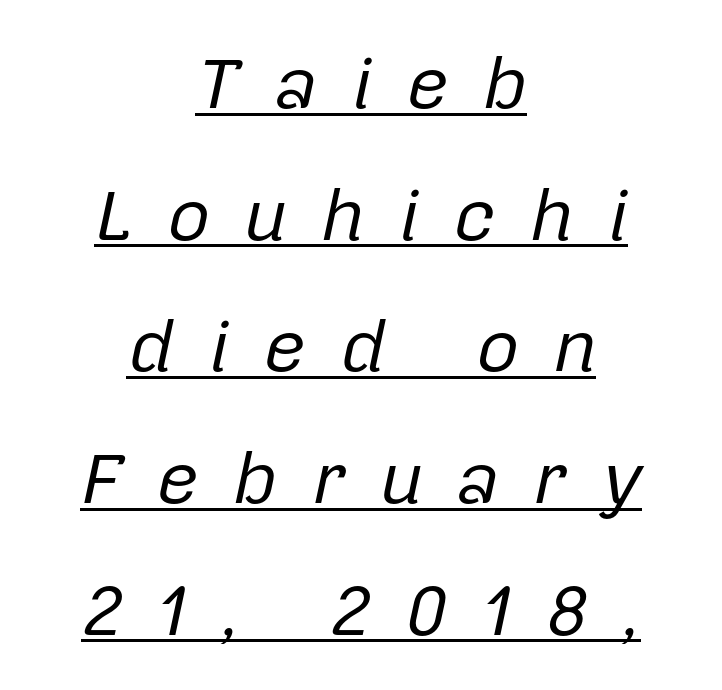
Q: Is the text bold? A: No.
Q: Is the text italic (slanted)? A: Yes, it leans right by about 12 degrees.
Q: Is the text underlined? A: Yes.
Q: How is the paragraph aligned? A: Centered.
Q: Is the spacing between letters normal or unusually wide? A: Unusually wide.
Q: Width (condensed, normal, or wide)? A: Normal.
Q: Stroke contrast? A: Low.
Q: x-height? A: Medium.
Q: Monospaced? A: No.
